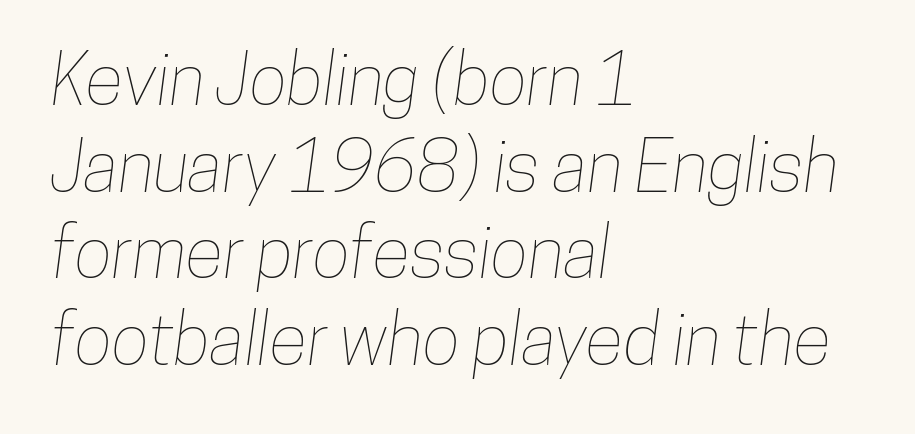
{"width": "condensed", "stroke_contrast": "low", "x_height": "medium", "monospaced": "no", "underline": "no", "align": "left", "line_spacing_ratio": 1.22, "letter_spacing": "normal", "letter_spacing_em": 0.0, "glyph_px": 71}
